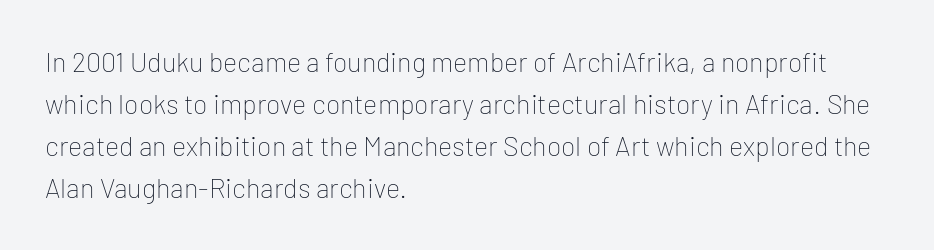
The image shows 27 px text type, upright; set left-aligned, normal line spacing (1.55x), normal letter spacing, not underlined.
